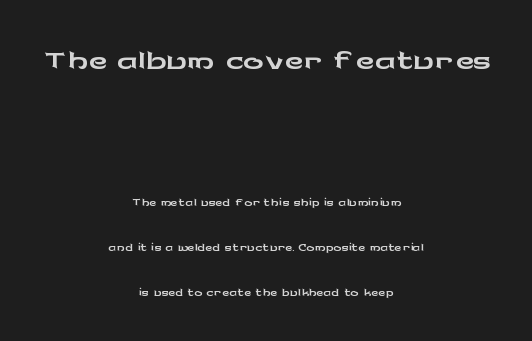
How are the letters spaced? Ordinarily, with no added tracking. The foot of each line stays bare and open. Does the lettering tilt? It doesn't — this is upright. Serifs: no, the terminals of the letterforms are clean. Looks like regular typesetting: each glyph gets only the width it needs. Vertical spacing — loose.
